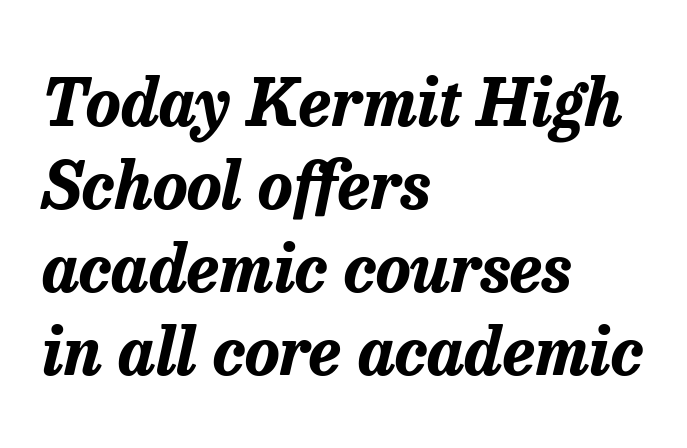
{"italic": "yes", "lean": "right", "slant_degrees": 13, "bold": "yes", "weight": "bold", "width": "normal", "stroke_contrast": "low", "x_height": "medium", "monospaced": "no", "underline": "no", "align": "left", "line_spacing": "normal", "line_spacing_ratio": 1.26, "letter_spacing": "normal", "letter_spacing_em": 0.0, "glyph_px": 66}
